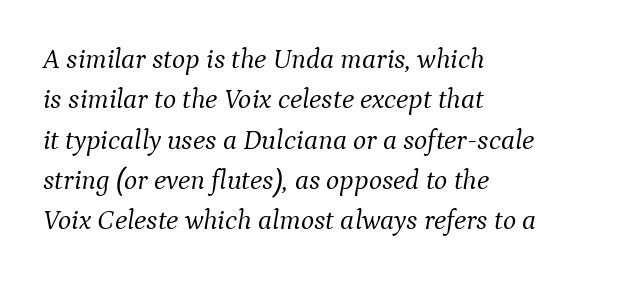
Q: Is the text bold? A: No.
Q: Is the text italic (slanted)? A: Yes, it leans right by about 9 degrees.
Q: Is the typeface a serif or a sans-serif typeface? A: Serif.
Q: Is the text underlined? A: No.
Q: How is the paragraph aligned? A: Left-aligned.
Q: Is the spacing between letters normal or unusually wide? A: Normal.
Q: Is the spacing between lines tight, normal or loose? A: Normal.
Q: Width (condensed, normal, or wide)? A: Normal.
Q: Stroke contrast? A: Medium.
Q: x-height? A: Medium.
Q: Monospaced? A: No.
